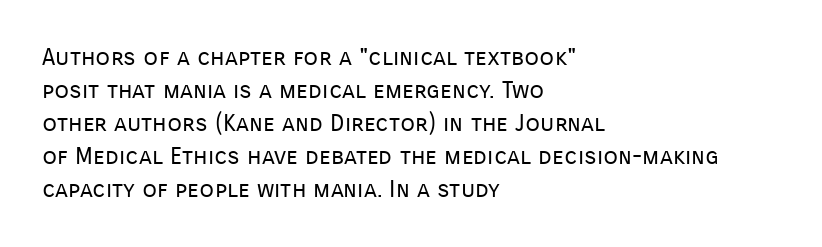
The image shows 24 px text type, upright; set left-aligned, normal line spacing (1.38x), normal letter spacing, not underlined.
